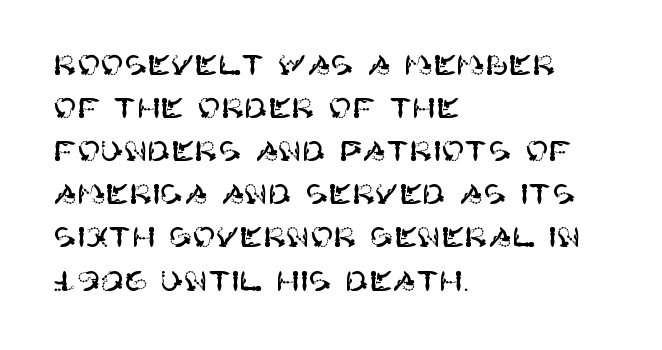
The image shows 28 px sans-serif type, upright; set left-aligned, normal line spacing (1.54x), normal letter spacing, not underlined; high stroke contrast and a large x-height.
